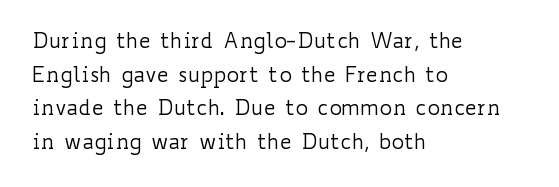
{"italic": "no", "bold": "no", "underline": "no", "align": "left", "line_spacing": "normal", "line_spacing_ratio": 1.6, "letter_spacing": "normal", "letter_spacing_em": 0.0, "glyph_px": 21}
